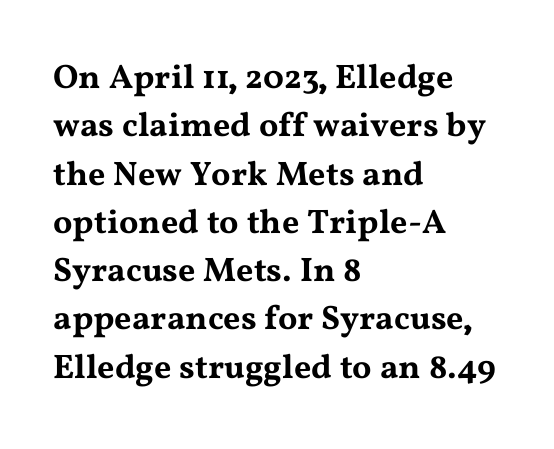
Here the designer chose a conventional face with non-uniform glyph widths. This is the regular roman posture of the typeface. The glyphs are unaccompanied by any horizontal stroke below them. The passage is arranged the way most books set body copy — flush left. Regarding serifs, this sample has them. Each word holds together tightly as a unit, with standard inter-letter gaps.
